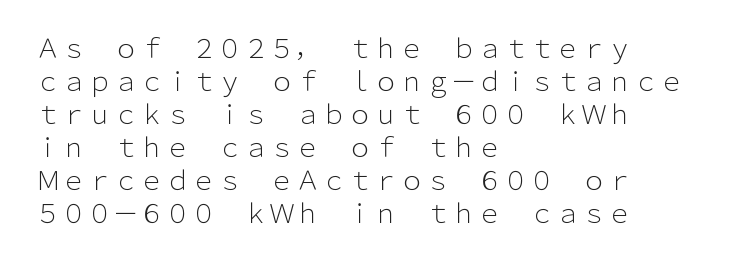
When letters stand straight like this, we call the style roman or upright. These lines sit exactly where default settings would place them. Students, note that the glyphs here touch the page at normal intervals. The passage shown is not bold in any degree. In CSS terms this would be text-align: left. Underlining? Definitely not there.
